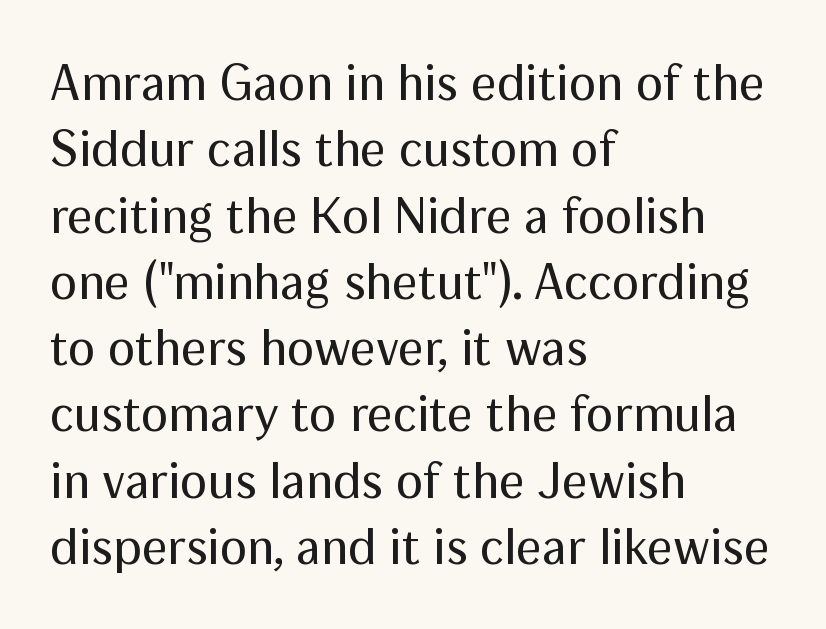
The rows are spaced the way most documents space them. Default kerning and tracking; the words read as compact shapes. Decoration check: the copy has no underline. The rendering shows plain stroke endings on the letterforms — a sans-serif design. The specimen reads as upright at a glance.
